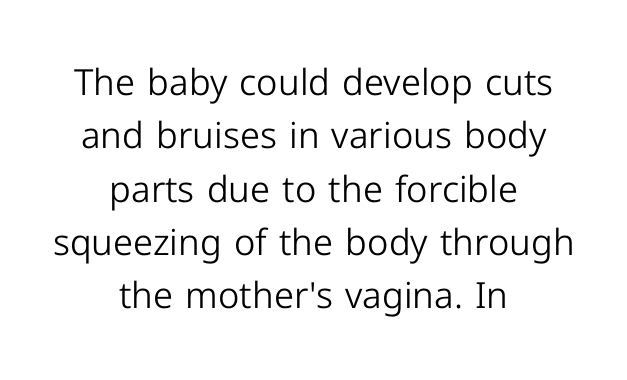
Q: Is the text bold? A: No.
Q: Is the text italic (slanted)? A: No, it is upright.
Q: Is the typeface a serif or a sans-serif typeface? A: Sans-serif.
Q: Is the text underlined? A: No.
Q: How is the paragraph aligned? A: Centered.
Q: Is the spacing between letters normal or unusually wide? A: Normal.
Q: Is the spacing between lines tight, normal or loose? A: Normal.
Q: Width (condensed, normal, or wide)? A: Normal.
Q: Stroke contrast? A: Low.
Q: x-height? A: Medium.
Q: Monospaced? A: No.
